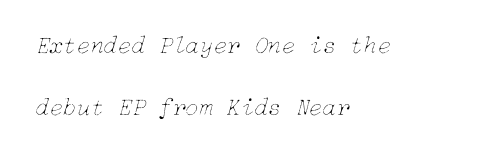
The image shows 25 px text type, italic (leaning right); set left-aligned, loose line spacing (2.5x), normal letter spacing, not underlined.
